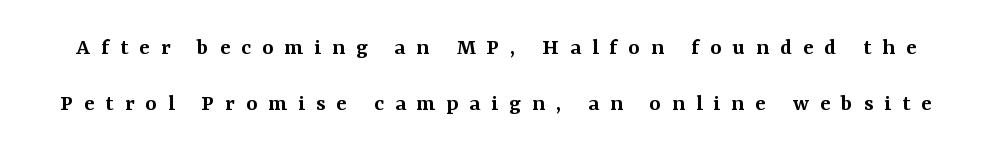
The image shows 24 px text type, upright; set loose line spacing (2.34x), unusually wide letter spacing (+0.46 em), not underlined.
